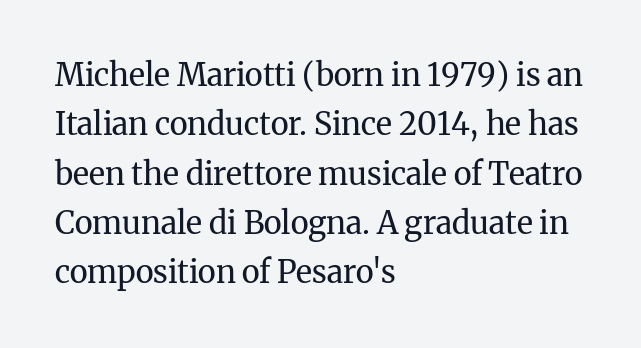
Regarding serifs, this sample has them. These lines are rendered in a variable-pitch font. The lines in this sample share a left origin and differ only in where they stop. Weight: regular or lighter. Regarding leading, the lines here are spaced in the standard way.
